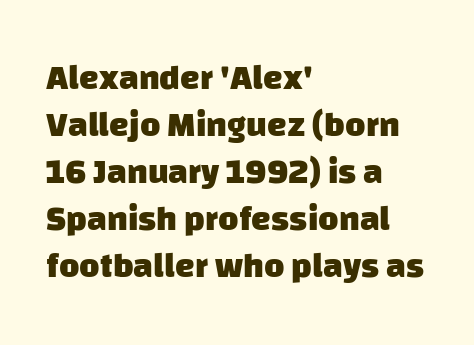
Q: Is the text bold? A: Yes.
Q: Is the typeface a serif or a sans-serif typeface? A: Sans-serif.
Q: Is the text underlined? A: No.
Q: How is the paragraph aligned? A: Left-aligned.
Q: Is the spacing between letters normal or unusually wide? A: Normal.
Q: Is the spacing between lines tight, normal or loose? A: Normal.
Q: Width (condensed, normal, or wide)? A: Normal.
Q: Stroke contrast? A: Low.
Q: x-height? A: Large.
Q: Monospaced? A: No.
